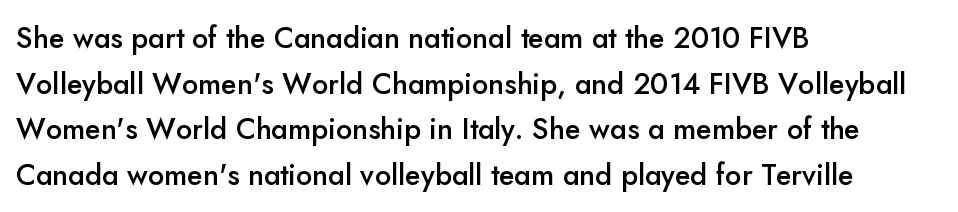
The image shows 29 px semibold sans-serif type, upright; set left-aligned, normal line spacing (1.57x), normal letter spacing, not underlined; low stroke contrast and a small x-height.
